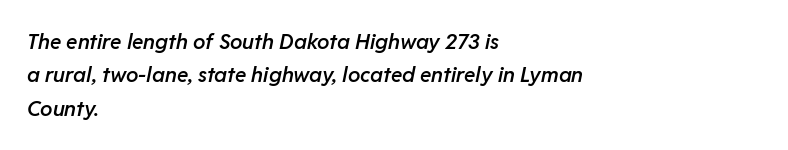
{"italic": "yes", "lean": "right", "slant_degrees": 11, "bold": "semi", "underline": "no", "align": "left", "line_spacing": "normal", "line_spacing_ratio": 1.59, "letter_spacing": "normal", "letter_spacing_em": 0.0, "glyph_px": 21}
